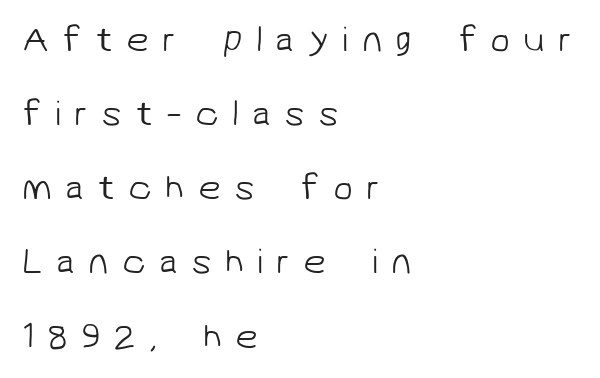
{"serif": "no", "bold": "no", "weight": "light", "width": "normal", "stroke_contrast": "low", "x_height": "medium", "monospaced": "no", "underline": "no", "align": "left", "line_spacing": "loose", "line_spacing_ratio": 2.06, "letter_spacing": "wide", "letter_spacing_em": 0.37, "glyph_px": 36}
